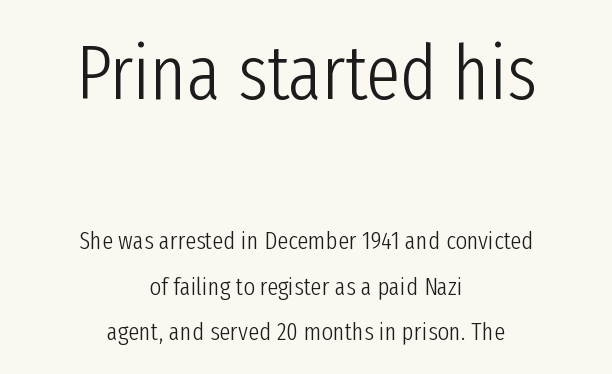
Serifs: no, the terminals of the letterforms are clean. Character widths vary here, with narrow letters taking less room than wide ones. Students, note that the glyphs here touch the page at normal intervals. Just letters on the line, the space beneath them empty.
